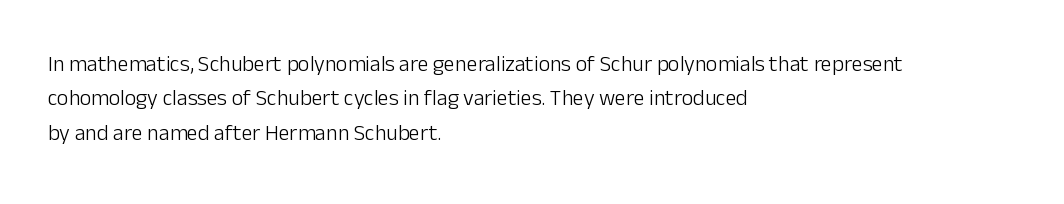
The specimen reads as upright at a glance. Is the stroke heavy? The answer is a plain regular-or-lighter. Clear beneath every line of the passage. Notice how descenders clear the ascenders below comfortably — that's standard leading.
